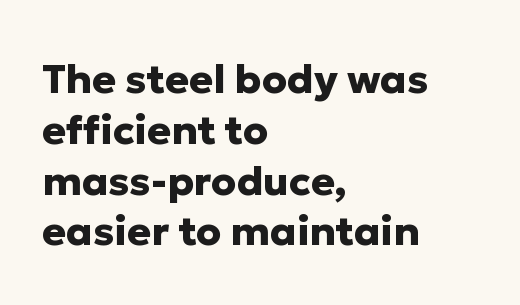
The image shows 40 px heavy sans-serif type, upright; set left-aligned, normal line spacing (1.27x), normal letter spacing, not underlined; low stroke contrast and a medium x-height.
